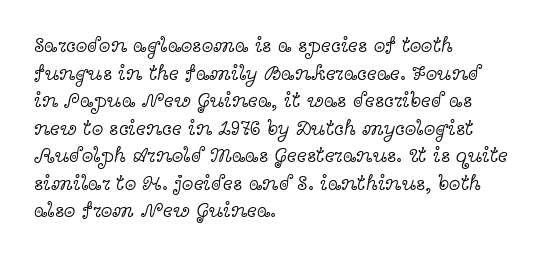
{"bold": "no", "underline": "no", "align": "left", "line_spacing": "normal", "line_spacing_ratio": 1.31, "letter_spacing": "normal", "letter_spacing_em": 0.0, "glyph_px": 21}
